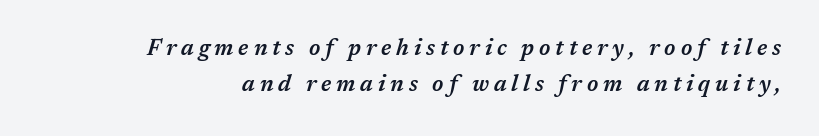
{"italic": "yes", "lean": "right", "slant_degrees": 17, "bold": "semi", "underline": "no", "line_spacing": "normal", "line_spacing_ratio": 1.64, "letter_spacing": "wide", "letter_spacing_em": 0.22, "glyph_px": 22}
